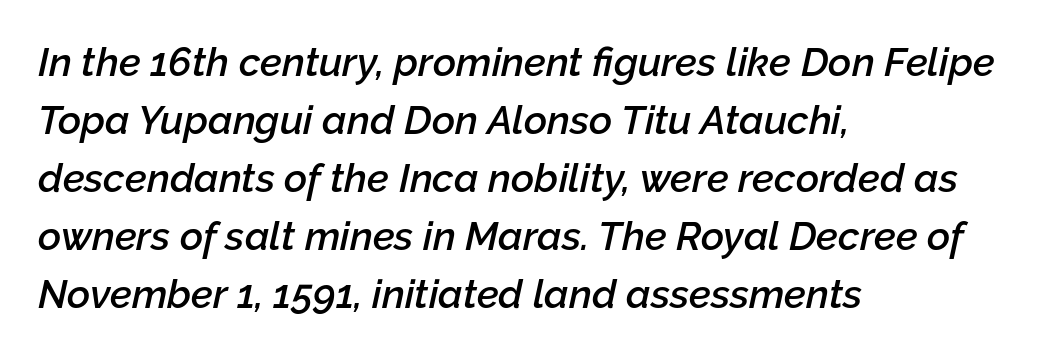
{"italic": "yes", "lean": "right", "slant_degrees": 12, "bold": "semi", "weight": "semibold", "width": "normal", "stroke_contrast": "low", "x_height": "medium", "monospaced": "no", "underline": "no", "align": "left", "line_spacing": "normal", "line_spacing_ratio": 1.45, "letter_spacing": "normal", "letter_spacing_em": 0.0, "glyph_px": 40}
